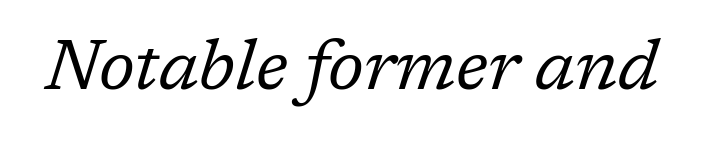
Q: Is the text bold? A: No.
Q: Is the text italic (slanted)? A: Yes, it leans right by about 17 degrees.
Q: Is the typeface a serif or a sans-serif typeface? A: Serif.
Q: Is the text underlined? A: No.
Q: Is the spacing between letters normal or unusually wide? A: Normal.
Q: Width (condensed, normal, or wide)? A: Normal.
Q: Stroke contrast? A: Low.
Q: x-height? A: Medium.
Q: Monospaced? A: No.
